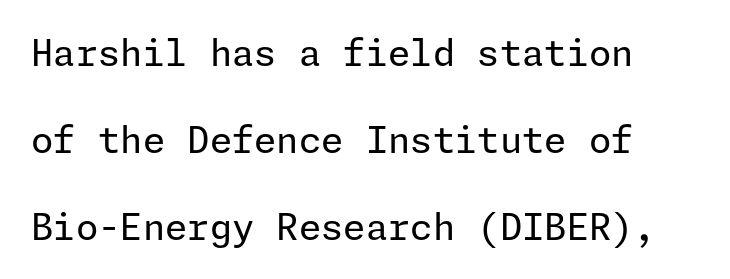
{"serif": "no", "italic": "no", "bold": "no", "weight": "regular", "width": "normal", "stroke_contrast": "low", "x_height": "medium", "underline": "no", "line_spacing": "loose", "line_spacing_ratio": 2.41, "letter_spacing": "normal", "letter_spacing_em": 0.0, "glyph_px": 36}
